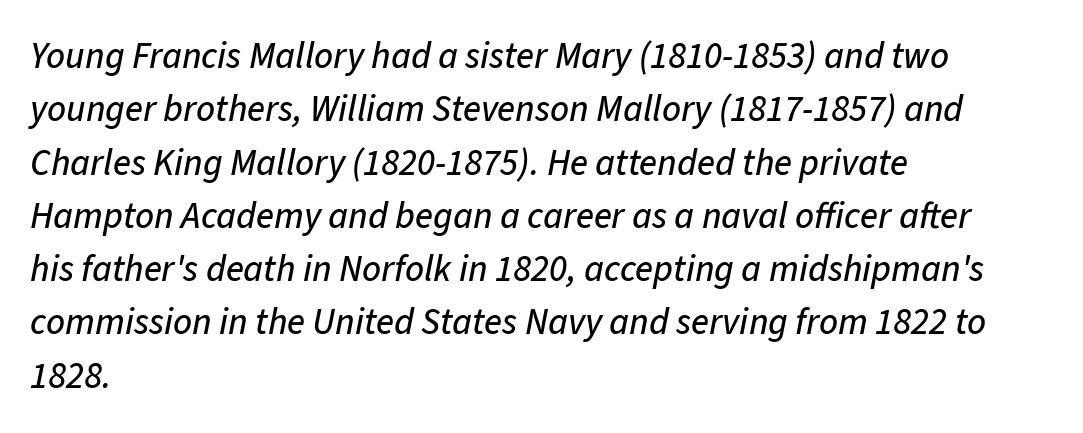
Designer's note — italics engaged. Words float on clear page, feet unadorned. These lines are rendered in a variable-pitch font. Layout note: lines flush left.
